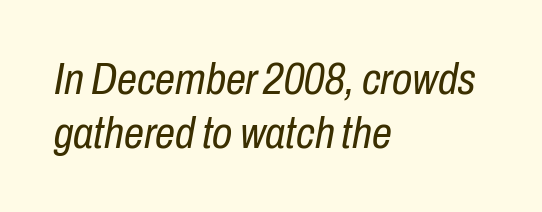
Q: Is the text bold? A: No.
Q: Is the text italic (slanted)? A: Yes, it leans right by about 10 degrees.
Q: Is the text underlined? A: No.
Q: How is the paragraph aligned? A: Left-aligned.
Q: Is the spacing between letters normal or unusually wide? A: Normal.
Q: Width (condensed, normal, or wide)? A: Condensed.
Q: Stroke contrast? A: Low.
Q: x-height? A: Medium.
Q: Monospaced? A: No.
